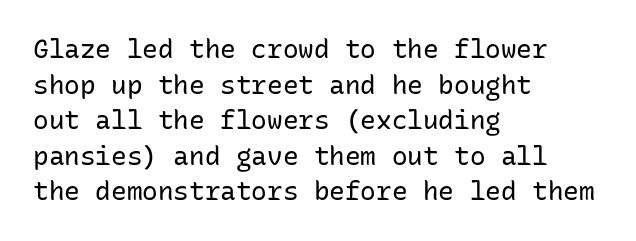
The line texture is even and compact thanks to regular tracking. Honestly, the row spacing looks completely unremarkable. Every row of glyphs begins at an identical x-position on the left. The letters stand straight up with perfectly vertical stems. Stroke thickness stays within the range of a standard reading face or lighter. Unmarked baselines from the first word to the last.
